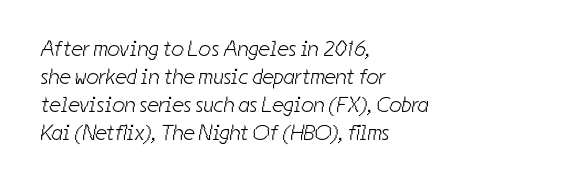
{"bold": "no", "underline": "no", "align": "left", "line_spacing": "normal", "line_spacing_ratio": 1.28, "letter_spacing": "normal", "letter_spacing_em": 0.0, "glyph_px": 22}
